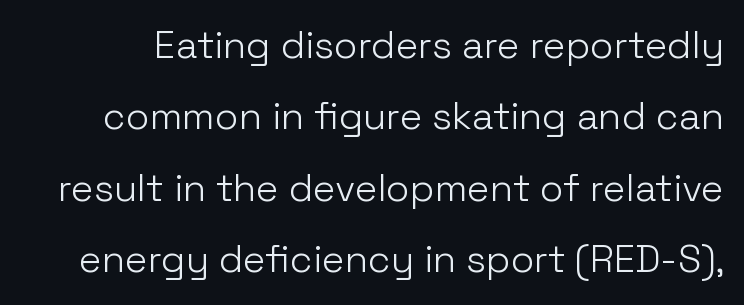
The image shows 38 px light sans-serif type, upright; set line spacing 1.88x, normal letter spacing, not underlined; low stroke contrast and a medium x-height.
